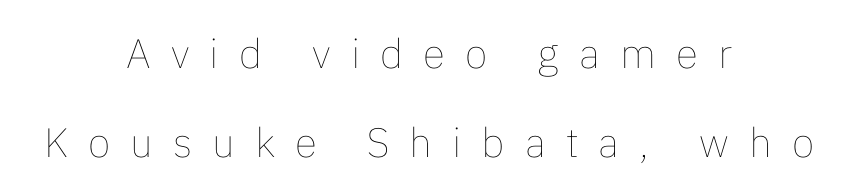
The image shows 41 px thin type, upright; set centered, loose line spacing (2.16x), unusually wide letter spacing (+0.49 em), not underlined; low stroke contrast and a medium x-height.
